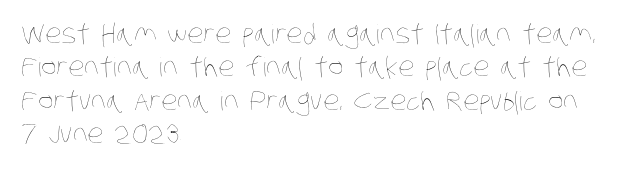
Q: Is the text bold? A: No.
Q: Is the text underlined? A: No.
Q: How is the paragraph aligned? A: Left-aligned.
Q: Is the spacing between letters normal or unusually wide? A: Normal.
Q: Is the spacing between lines tight, normal or loose? A: Normal.
